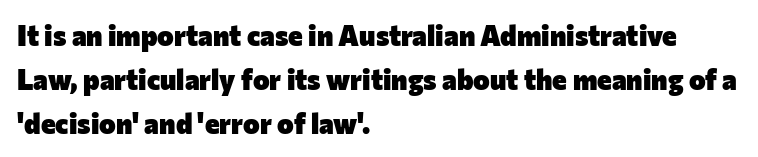
The image shows 28 px heavy sans-serif type, upright; set left-aligned, normal line spacing (1.57x), normal letter spacing, not underlined; low stroke contrast and a medium x-height.
